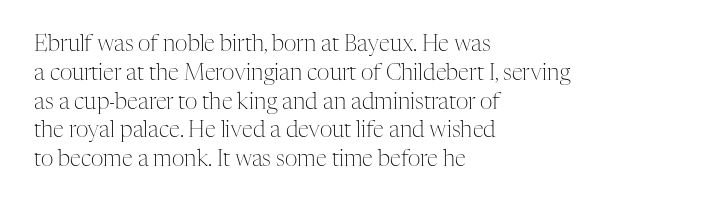
{"italic": "no", "bold": "no", "underline": "no", "align": "left", "line_spacing": "normal", "line_spacing_ratio": 1.31, "letter_spacing": "normal", "letter_spacing_em": 0.0, "glyph_px": 22}
